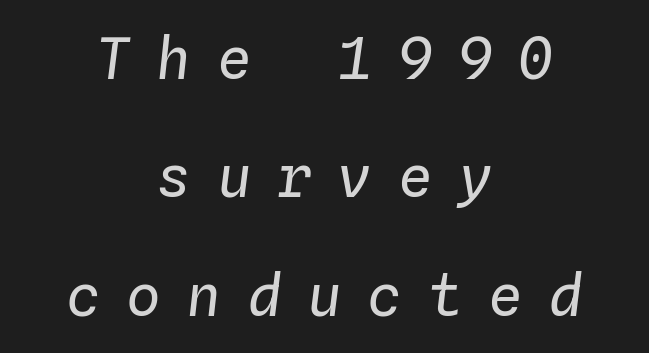
{"italic": "yes", "lean": "right", "slant_degrees": 4, "bold": "no", "weight": "regular", "width": "normal", "stroke_contrast": "low", "x_height": "medium", "monospaced": "yes", "underline": "no", "align": "center", "line_spacing": "loose", "line_spacing_ratio": 2.04, "letter_spacing": "wide", "letter_spacing_em": 0.44, "glyph_px": 58}
